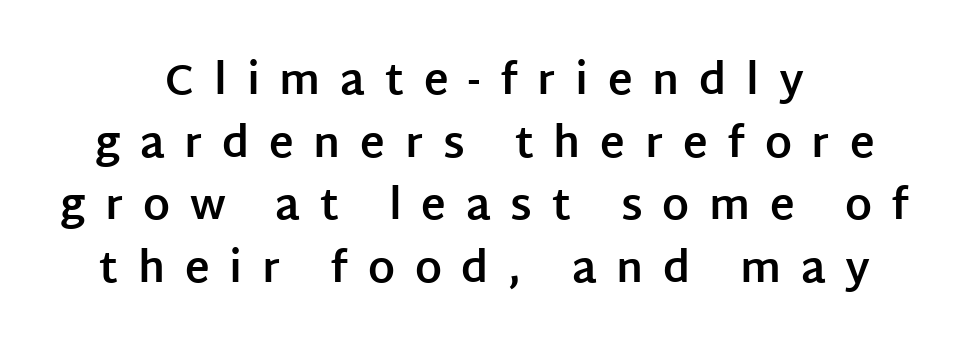
Every stem runs plumb, perpendicular to the baseline. The rendering positions every line midway between the sides. Typesetter's note: full bold, strokes at maximum text heaviness. The space between consecutive lines is moderate. Type style note: lacks serifs.
